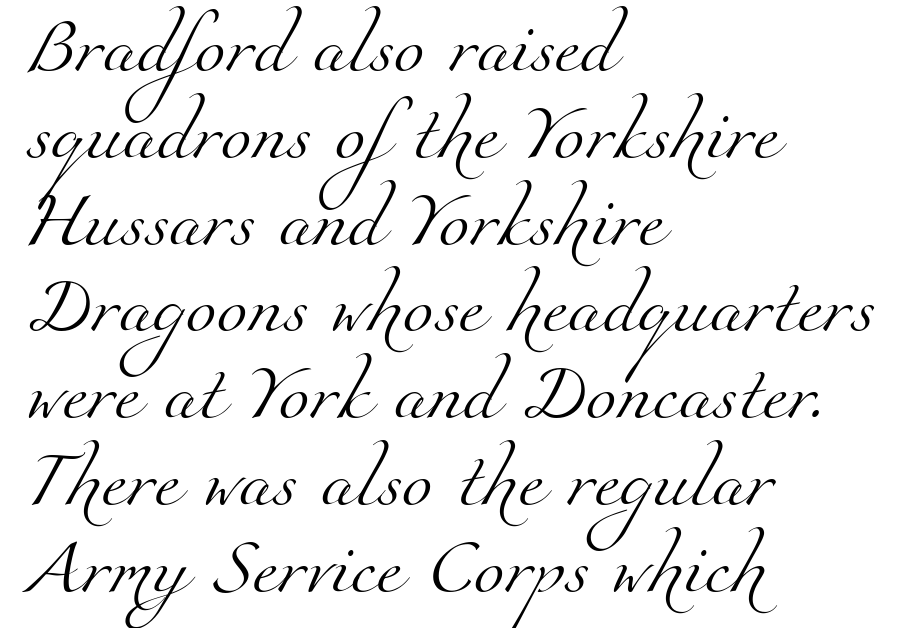
Q: Is the text bold? A: No.
Q: Is the typeface a serif or a sans-serif typeface? A: Serif.
Q: Is the text underlined? A: No.
Q: How is the paragraph aligned? A: Left-aligned.
Q: Is the spacing between letters normal or unusually wide? A: Normal.
Q: Is the spacing between lines tight, normal or loose? A: Normal.
Q: Width (condensed, normal, or wide)? A: Normal.
Q: Stroke contrast? A: Medium.
Q: x-height? A: Small.
Q: Monospaced? A: No.
